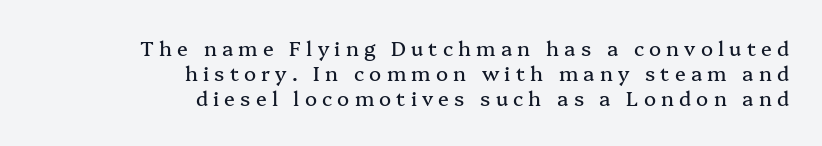
The image shows 20 px text type, upright; set right-aligned, normal line spacing (1.26x), unusually wide letter spacing (+0.26 em), not underlined.
